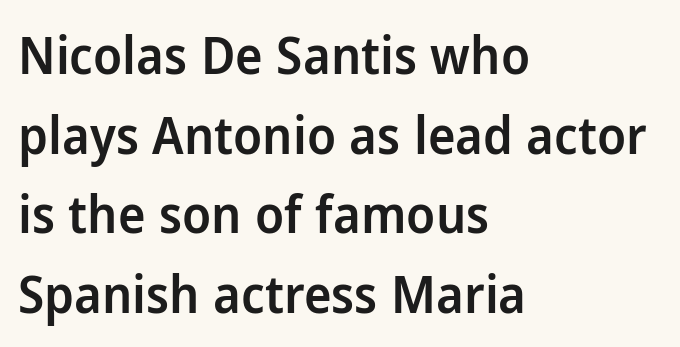
The rendering uses a moderate line-height, typical for paragraphs. These lines carry some extra weight — a demibold, not a full bold. Vertical strokes here are truly vertical. This sample has the flowing, uneven cadence of proportional lettering. Is this a sans? Yes — the strokes have no serifs. Only glyphs here, with clear space below each row.
